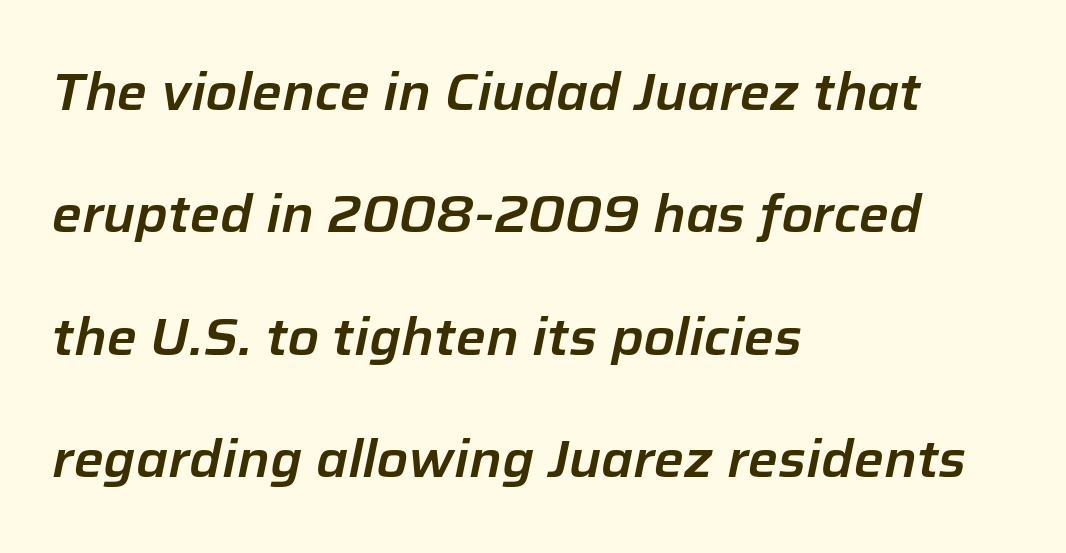
{"italic": "yes", "lean": "right", "slant_degrees": 12, "width": "normal", "stroke_contrast": "low", "x_height": "medium", "monospaced": "no", "underline": "no", "align": "left", "line_spacing": "loose", "line_spacing_ratio": 2.4, "letter_spacing": "normal", "letter_spacing_em": 0.0, "glyph_px": 51}
